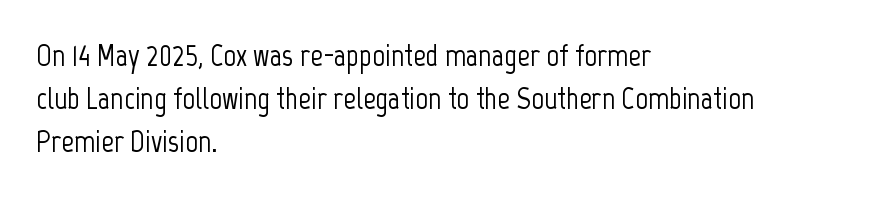
Do the letters lean? They stand straight. You could call the tracking neutral — neither tight nor loose. Any mark beneath the type? The region is blank. Students, observe: this is what conventionally led text looks like. Reading down the block, your eye returns to a fixed left position each line.
